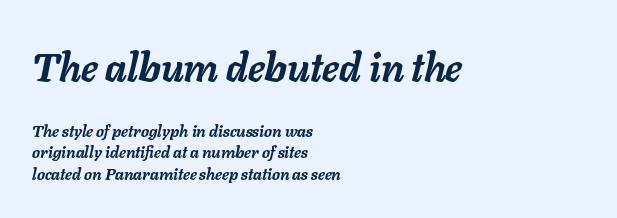
The image shows 39 px semibold type, italic (leaning right); set left-aligned, normal line spacing (1.35x), normal letter spacing, not underlined; the first (top) block is 2.44x larger; low stroke contrast and a medium x-height.
